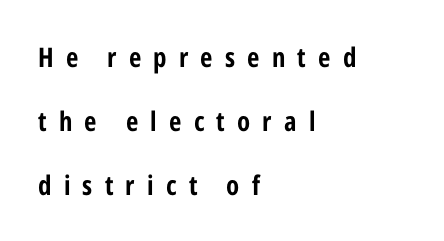
{"italic": "no", "bold": "yes", "underline": "no", "align": "left", "line_spacing": "loose", "line_spacing_ratio": 2.37, "letter_spacing": "wide", "letter_spacing_em": 0.45, "glyph_px": 27}
